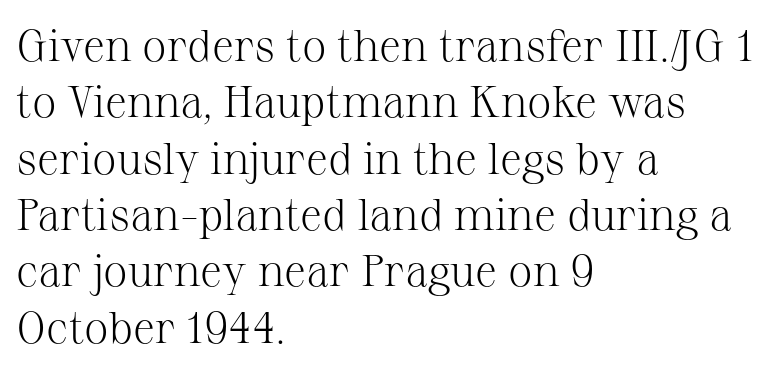
{"serif": "yes", "italic": "no", "bold": "no", "weight": "light", "width": "normal", "stroke_contrast": "medium", "x_height": "medium", "monospaced": "no", "underline": "no", "align": "left", "line_spacing": "normal", "line_spacing_ratio": 1.28, "letter_spacing": "normal", "letter_spacing_em": 0.0, "glyph_px": 44}
